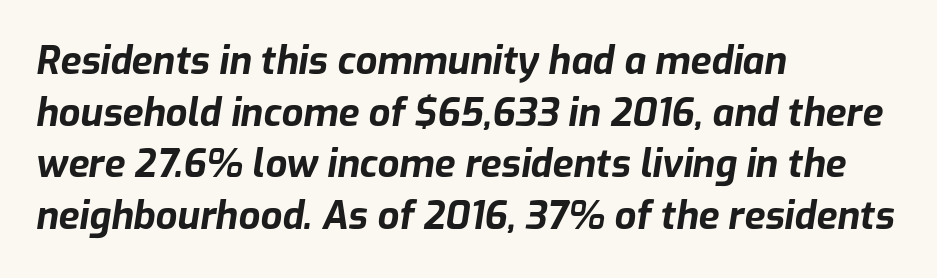
The image shows 38 px bold type, italic (leaning right); set left-aligned, normal line spacing (1.36x), normal letter spacing, not underlined; low stroke contrast and a medium x-height.
